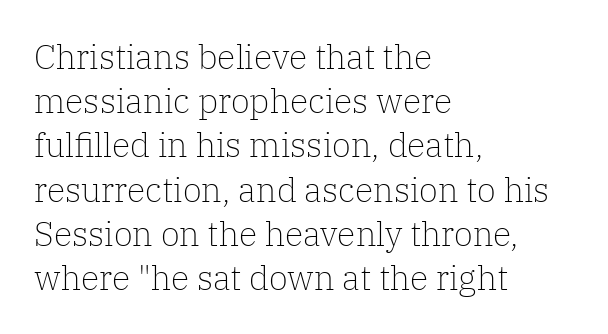
Q: Is the text bold? A: No.
Q: Is the text italic (slanted)? A: No, it is upright.
Q: Is the typeface a serif or a sans-serif typeface? A: Serif.
Q: Is the text underlined? A: No.
Q: How is the paragraph aligned? A: Left-aligned.
Q: Is the spacing between letters normal or unusually wide? A: Normal.
Q: Is the spacing between lines tight, normal or loose? A: Normal.
Q: Width (condensed, normal, or wide)? A: Normal.
Q: Stroke contrast? A: Low.
Q: x-height? A: Medium.
Q: Monospaced? A: No.
